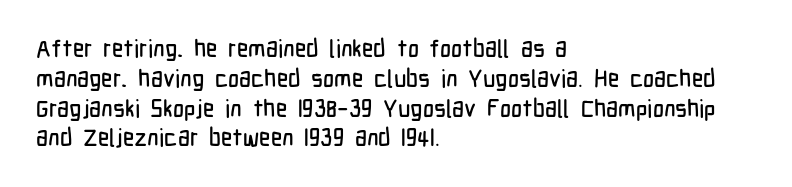
Q: Is the text italic (slanted)? A: No, it is upright.
Q: Is the text underlined? A: No.
Q: How is the paragraph aligned? A: Left-aligned.
Q: Is the spacing between letters normal or unusually wide? A: Normal.
